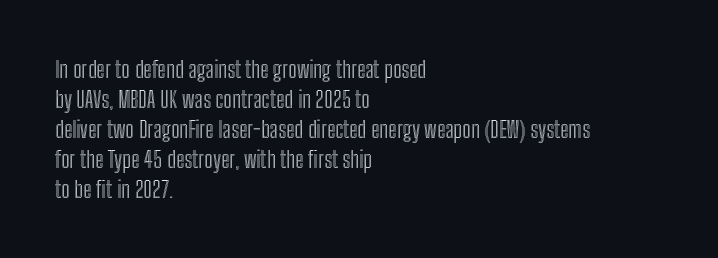
{"italic": "no", "underline": "no", "align": "left", "line_spacing": "normal", "line_spacing_ratio": 1.3, "letter_spacing": "normal", "letter_spacing_em": 0.0, "glyph_px": 23}
